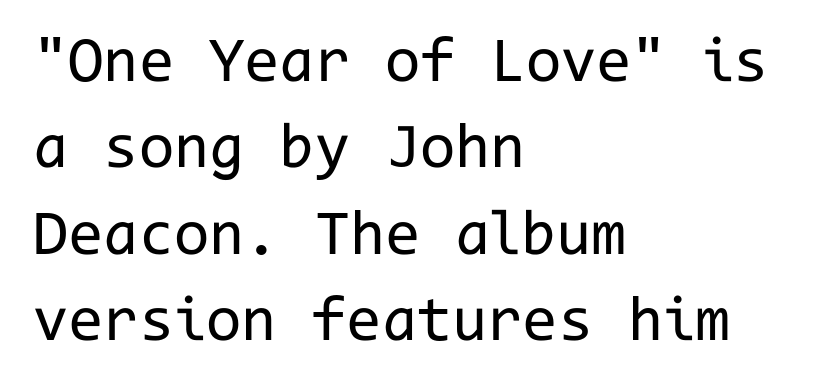
A typesetter would label this face a sans. Quick note: underline off. Line starts are locked; line ends wander. Every character here occupies the same horizontal width, giving the sample a typewriter-like rhythm.
